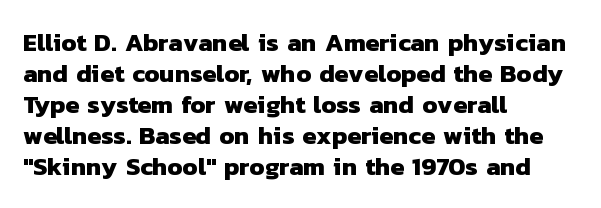
The passage shown is not underscored anywhere. Every row of glyphs begins at an identical x-position on the left. The passage shown is emphatically bold. The line texture is even and compact thanks to regular tracking.
